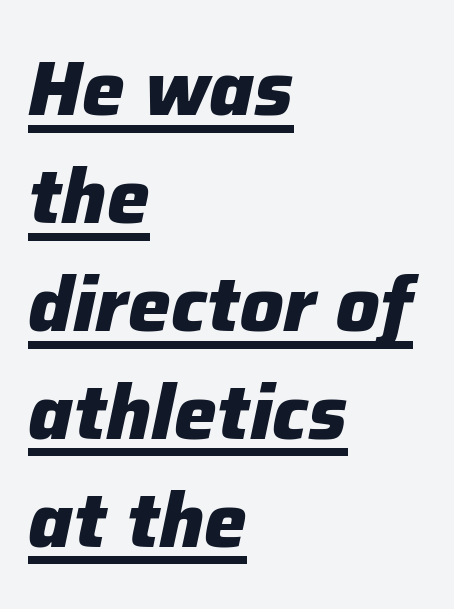
You can tell it's italic because the verticals aren't actually vertical. The rendering anchors every line to the left-hand side. A baseline rule has been typeset under these characters. Regarding leading, the lines here are spaced in the standard way.
